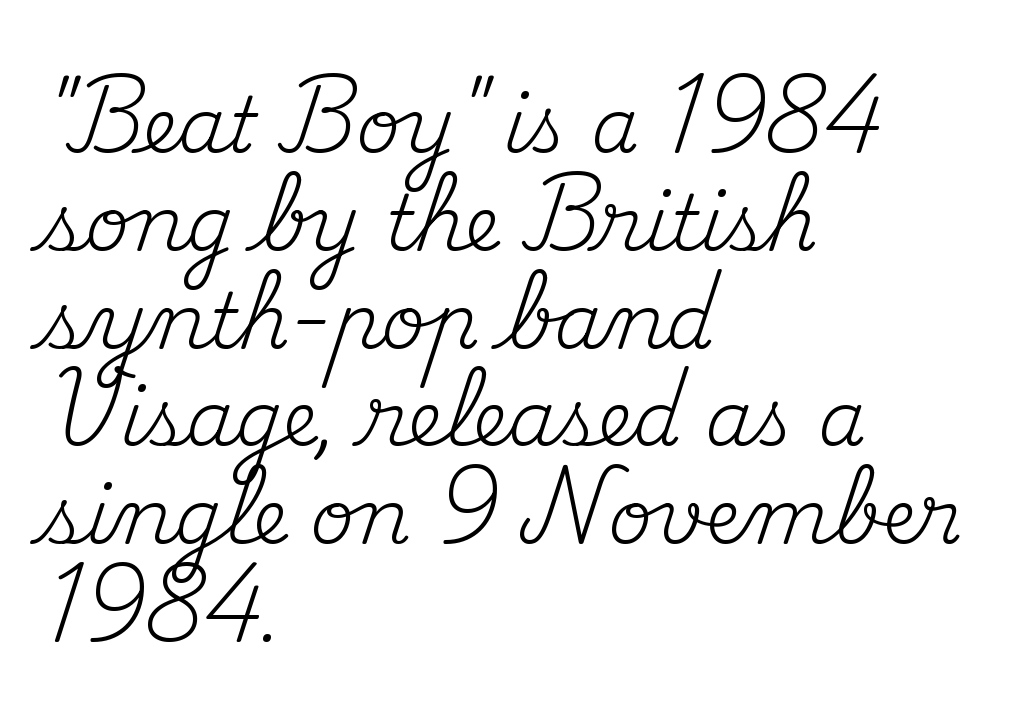
The image shows 77 px regular-weight serif type; set left-aligned, normal line spacing (1.27x), normal letter spacing, not underlined; medium stroke contrast and a small x-height.
